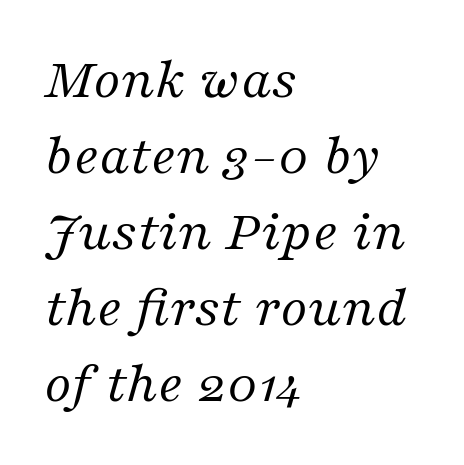
The image shows 59 px regular-weight serif type, italic (leaning right); set left-aligned, normal line spacing (1.29x), normal letter spacing, not underlined; medium stroke contrast and a medium x-height.
